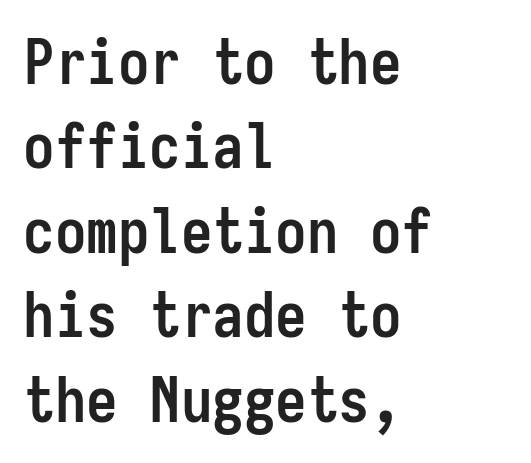
{"serif": "no", "italic": "no", "bold": "yes", "weight": "semibold", "width": "condensed", "stroke_contrast": "low", "x_height": "medium", "monospaced": "yes", "underline": "no", "align": "left", "line_spacing": "normal", "line_spacing_ratio": 1.34, "letter_spacing": "normal", "letter_spacing_em": 0.0, "glyph_px": 63}
